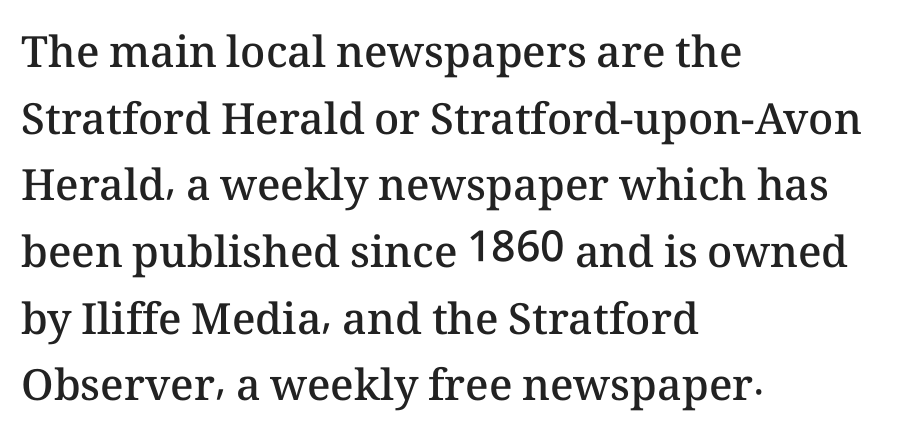
The zone under the glyphs is completely vacant. You could call the tracking neutral — neither tight nor loose. These lines were composed using upright roman letters. A classic flush-left, rag-right setting is used for this passage.
